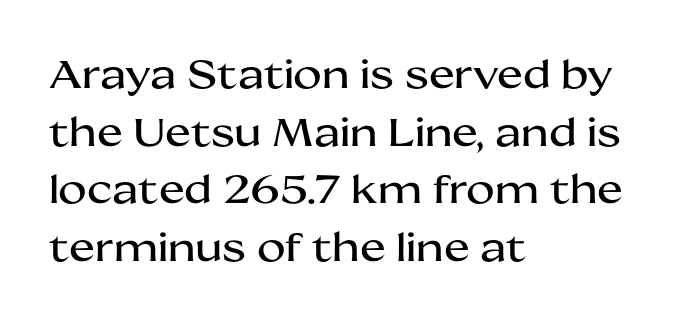
{"italic": "no", "width": "wide", "stroke_contrast": "medium", "x_height": "medium", "monospaced": "no", "underline": "no", "align": "left", "line_spacing": "normal", "line_spacing_ratio": 1.48, "letter_spacing": "normal", "letter_spacing_em": 0.0, "glyph_px": 39}
